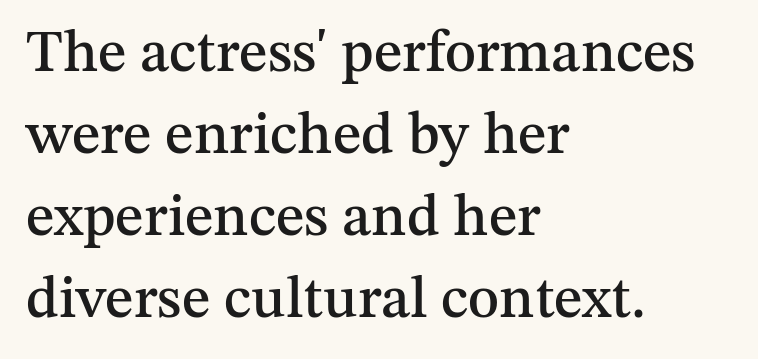
{"serif": "yes", "italic": "no", "width": "normal", "stroke_contrast": "medium", "x_height": "medium", "monospaced": "no", "underline": "no", "align": "left", "line_spacing": "normal", "line_spacing_ratio": 1.39, "letter_spacing": "normal", "letter_spacing_em": 0.0, "glyph_px": 59}
